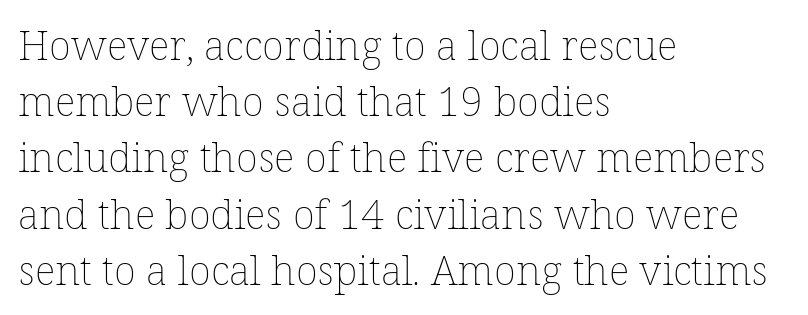
Q: Is the text bold? A: No.
Q: Is the text italic (slanted)? A: No, it is upright.
Q: Is the text underlined? A: No.
Q: How is the paragraph aligned? A: Left-aligned.
Q: Is the spacing between letters normal or unusually wide? A: Normal.
Q: Is the spacing between lines tight, normal or loose? A: Normal.
Q: Width (condensed, normal, or wide)? A: Normal.
Q: Stroke contrast? A: Low.
Q: x-height? A: Medium.
Q: Monospaced? A: No.
